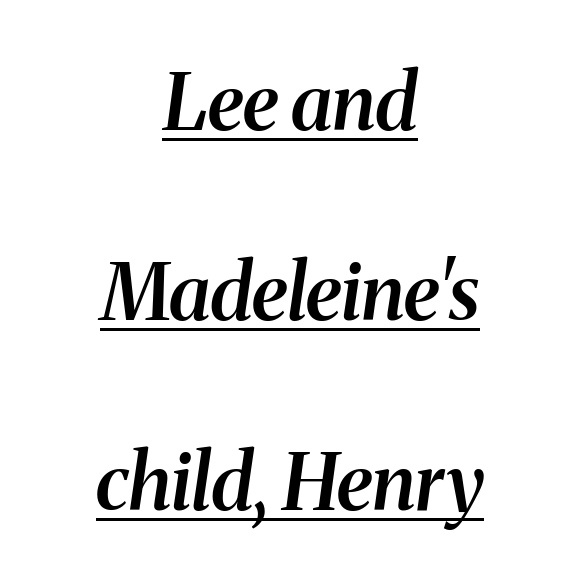
The image shows 77 px semibold serif type, italic (leaning right); set centered, loose line spacing (2.47x), normal letter spacing, underlined; medium stroke contrast and a medium x-height.
